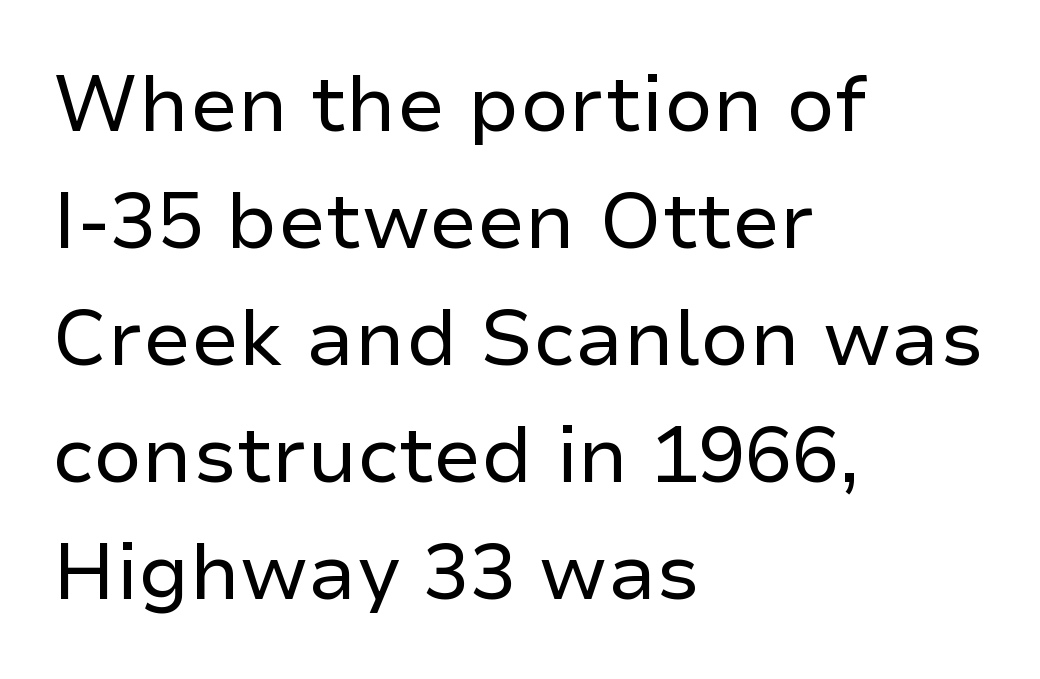
The zone under the glyphs is completely vacant. Quick note: not italic, upright. This is sans-serif lettering, the kind often seen on screens and signage. These lines sit exactly where default settings would place them. The line texture is even and compact thanks to regular tracking. The passage is arranged the way most books set body copy — flush left.
